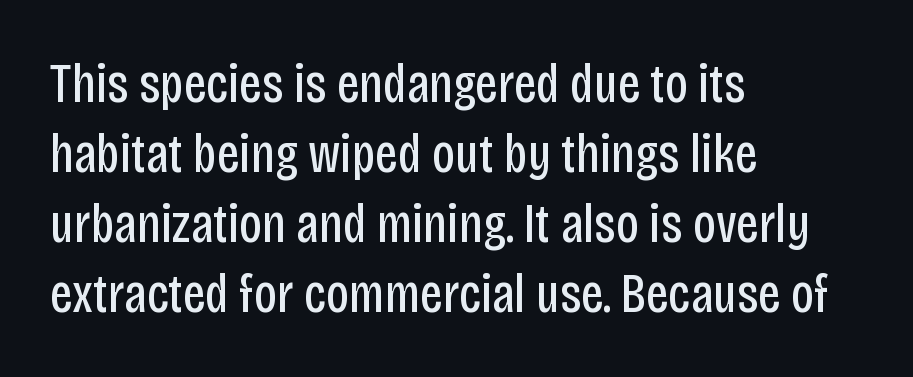
{"serif": "no", "italic": "no", "bold": "no", "weight": "regular", "width": "condensed", "stroke_contrast": "low", "x_height": "large", "monospaced": "no", "underline": "no", "align": "left", "line_spacing": "normal", "line_spacing_ratio": 1.27, "letter_spacing": "normal", "letter_spacing_em": 0.0, "glyph_px": 55}
